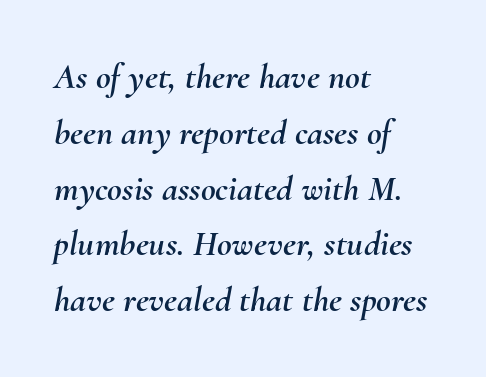
The image shows 36 px text type, italic (leaning right); set left-aligned, normal line spacing (1.55x), normal letter spacing, not underlined; medium stroke contrast and a small x-height.
